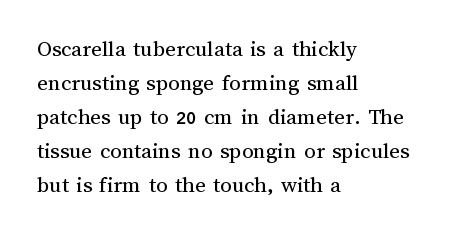
The type sits square on the baseline with zero lean. Stem width sits at or under what a default text font uses. Horizontally, the lines are justified to the leading edge only. This sample keeps an unexceptional amount of space between lines. The space beneath each line is pristine and unruled. There is no visible air inserted between adjacent glyphs.
